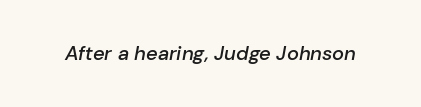
The image shows 20 px text type, italic (leaning right); set normal letter spacing, not underlined.
